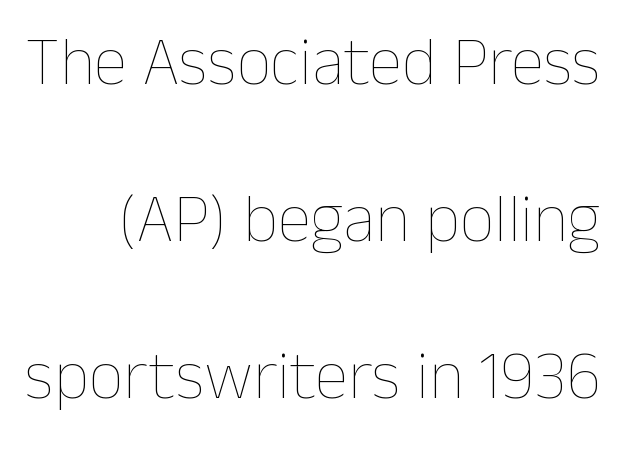
The image shows 68 px thin type, upright; set loose line spacing (2.31x), normal letter spacing, not underlined; low stroke contrast and a medium x-height.
